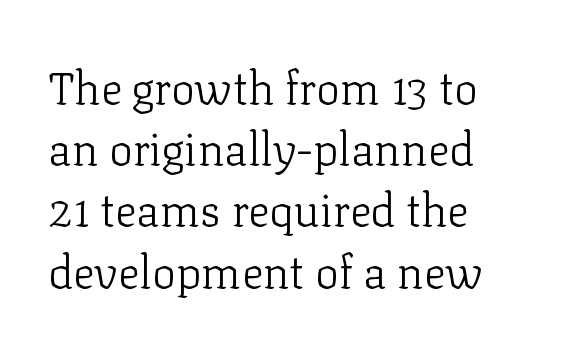
{"serif": "yes", "italic": "no", "bold": "no", "weight": "light", "width": "normal", "stroke_contrast": "low", "x_height": "medium", "monospaced": "no", "underline": "no", "line_spacing": "normal", "line_spacing_ratio": 1.36, "letter_spacing": "normal", "letter_spacing_em": 0.0, "glyph_px": 45}
